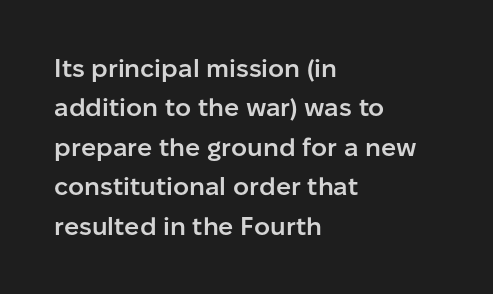
Underlining? Definitely not there. This sample uses plain, unmodified letter spacing. Is there any slant? The stems are plumb. A classic flush-left, rag-right setting is used for this passage.
